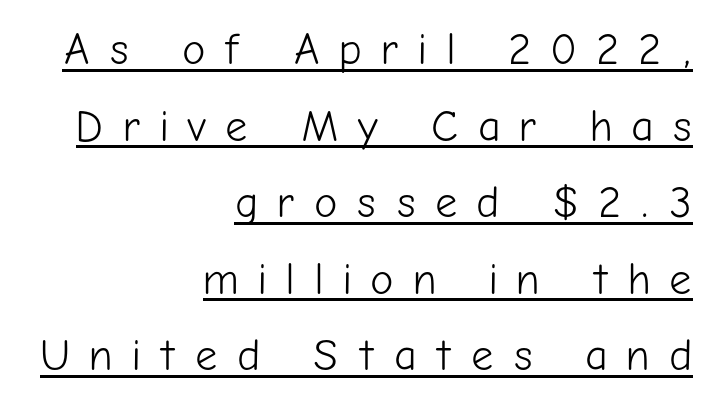
{"serif": "no", "italic": "no", "bold": "no", "weight": "light", "width": "normal", "stroke_contrast": "low", "x_height": "medium", "monospaced": "no", "underline": "yes", "align": "right", "line_spacing_ratio": 1.74, "letter_spacing": "wide", "letter_spacing_em": 0.43, "glyph_px": 44}
